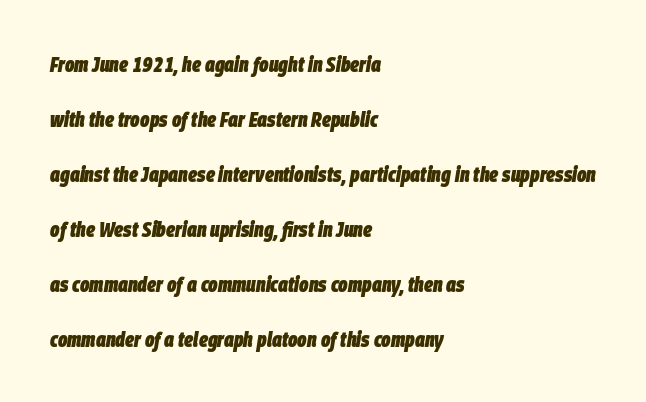
A full-strength bold gives these letters their thick strokes. Quick note: italic. The letterforms sit shoulder to shoulder at normal distance. Each new line begins a long way beneath the previous one. Caption: multi-line text, flush left, ragged right.
